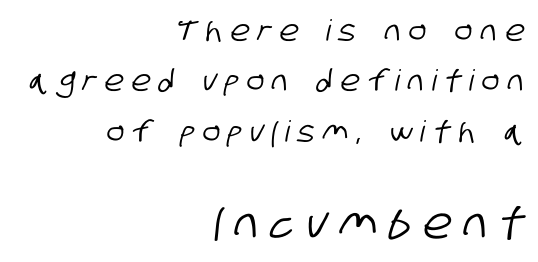
Q: Is the typeface a serif or a sans-serif typeface? A: Sans-serif.
Q: Is the text underlined? A: No.
Q: How is the paragraph aligned? A: Right-aligned.
Q: Is the spacing between letters normal or unusually wide? A: Unusually wide.
Q: Which block of text is set in a larger size, the first (top) or the second (bottom)? A: The second (bottom) one.
Q: Width (condensed, normal, or wide)? A: Condensed.
Q: Stroke contrast? A: Low.
Q: x-height? A: Large.
Q: Monospaced? A: No.
